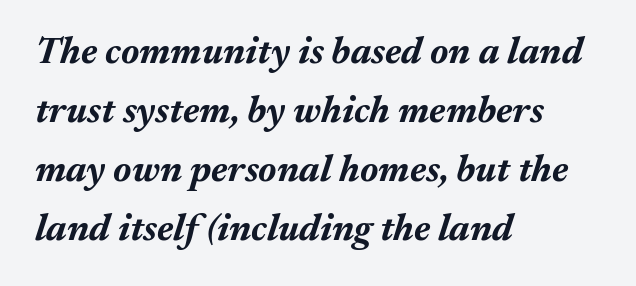
{"italic": "yes", "lean": "right", "slant_degrees": 17, "bold": "yes", "weight": "bold", "width": "normal", "stroke_contrast": "medium", "x_height": "medium", "monospaced": "no", "underline": "no", "align": "left", "line_spacing": "normal", "line_spacing_ratio": 1.55, "letter_spacing": "normal", "letter_spacing_em": 0.0, "glyph_px": 38}
